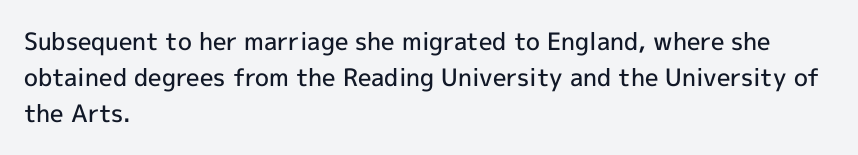
{"italic": "no", "bold": "semi", "underline": "no", "align": "left", "line_spacing": "normal", "line_spacing_ratio": 1.51, "letter_spacing": "normal", "letter_spacing_em": 0.0, "glyph_px": 24}
